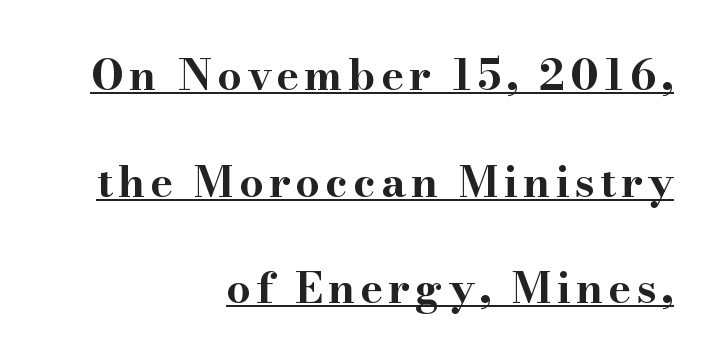
The image shows 43 px bold, wide serif type, upright; set right-aligned, loose line spacing (2.48x), underlined; high stroke contrast and a small x-height.
